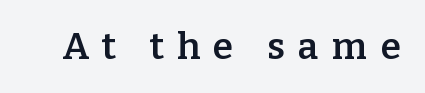
How heavy is the stroke? Medium-heavy — a semibold, shy of bold. Honestly, the letter spacing is so wide it's the main thing you notice. Anything drawn beneath the words? Only blank space. Look at the bottom of the vertical strokes: they flare into serifs here.
